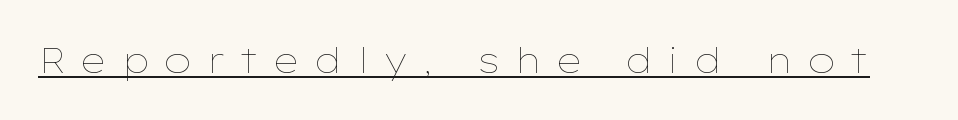
The image shows 35 px thin, wide type, upright; set unusually wide letter spacing (+0.39 em), underlined; low stroke contrast and a medium x-height.
